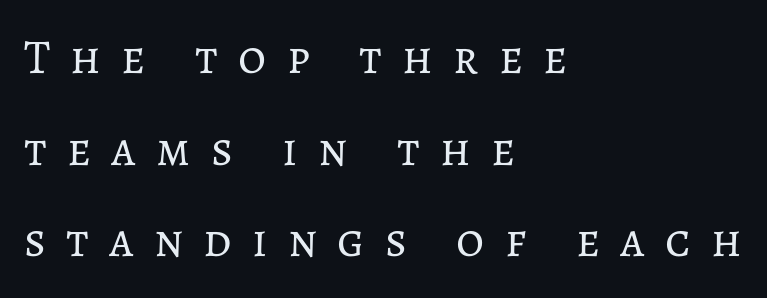
The image shows 48 px regular-weight type, upright; set left-aligned, loose line spacing (1.91x), unusually wide letter spacing (+0.42 em), not underlined; low stroke contrast and a medium x-height.
